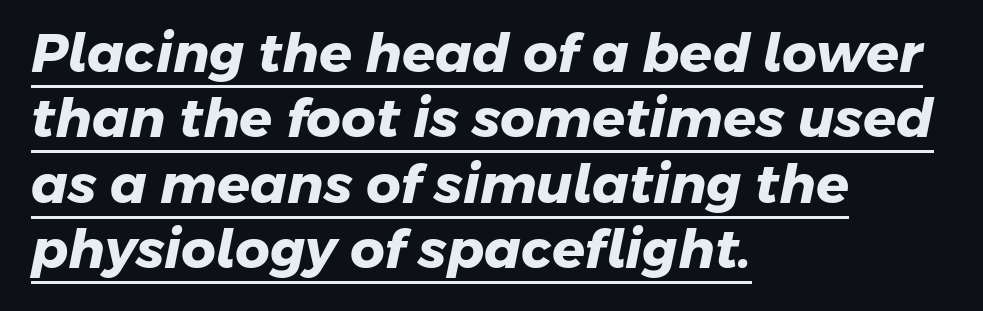
Reading down the block, your eye returns to a fixed left position each line. Note: no serifs on the glyphs. Weight: bold. The tracking reads as untouched default to a designer's eye. Here the designer chose a conventional face with non-uniform glyph widths.
